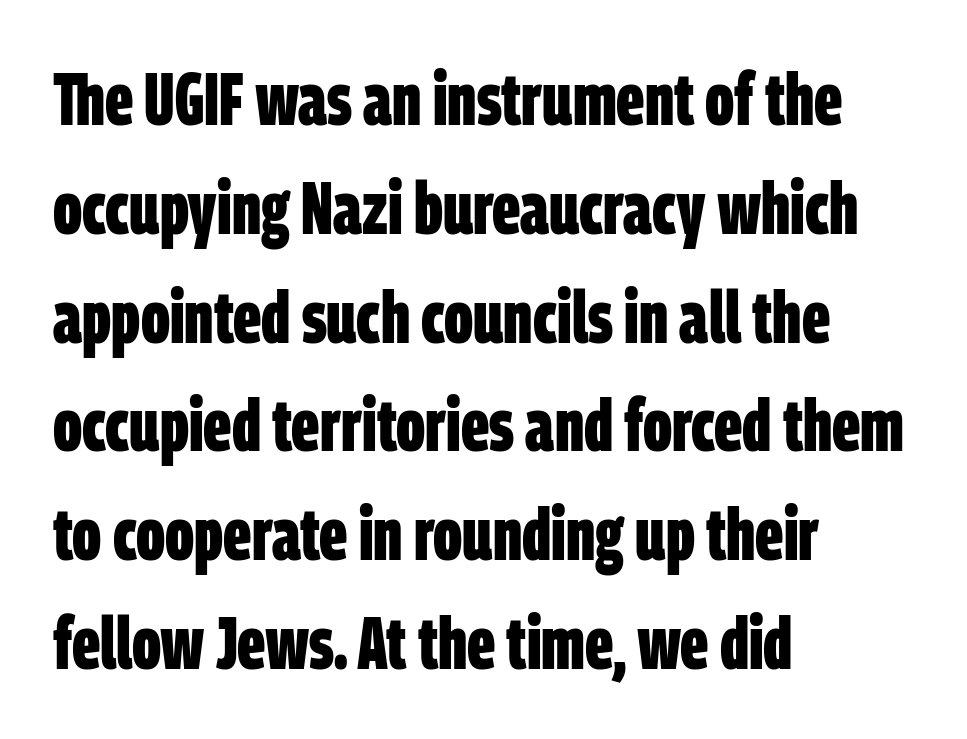
{"serif": "no", "bold": "yes", "weight": "bold", "width": "condensed", "stroke_contrast": "low", "x_height": "large", "monospaced": "no", "underline": "no", "align": "left", "line_spacing": "normal", "line_spacing_ratio": 1.47, "letter_spacing": "normal", "letter_spacing_em": 0.0, "glyph_px": 74}
